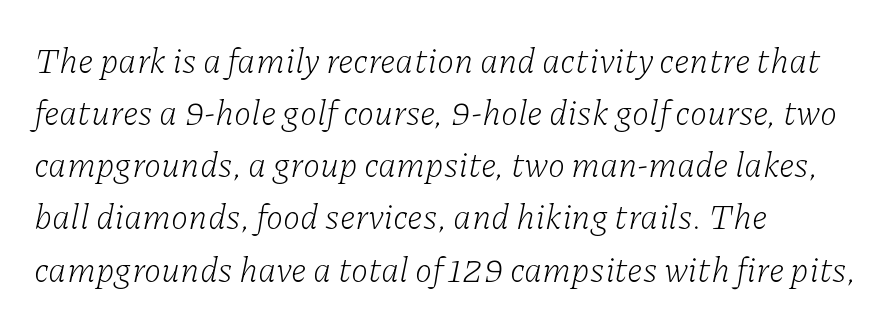
The image shows 35 px light serif type, italic (leaning right); set left-aligned, normal line spacing (1.49x), normal letter spacing, not underlined; low stroke contrast and a medium x-height.
